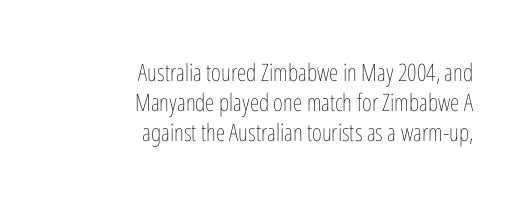
Q: Is the text bold? A: No.
Q: Is the text italic (slanted)? A: No, it is upright.
Q: Is the text underlined? A: No.
Q: How is the paragraph aligned? A: Right-aligned.
Q: Is the spacing between letters normal or unusually wide? A: Normal.
